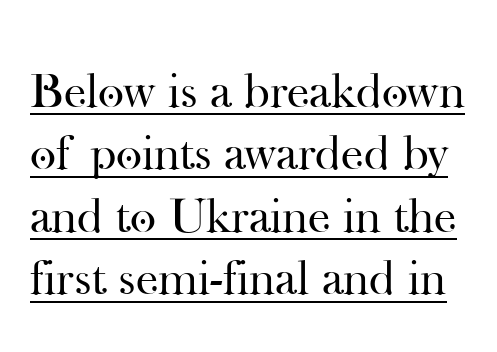
Observe the serifs anchoring each vertical stroke in this sample. You can see a thin bar hugging the bottom of the glyphs. Character widths vary here, with narrow letters taking less room than wide ones. Posture: upright roman.
